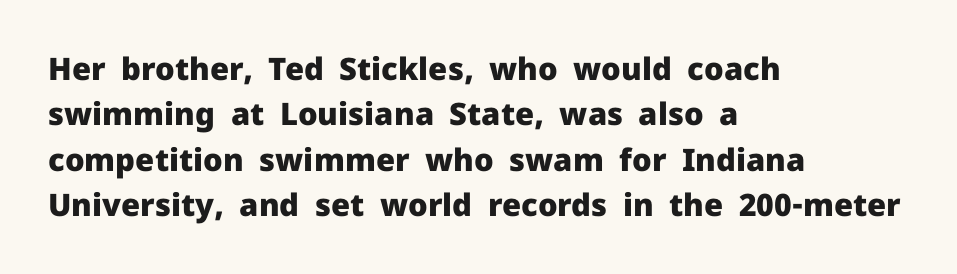
A typesetter would call this proportional, since set widths differ per character. Unlike a traditional serif, this face leaves its strokes unadorned. Look at the tracking — it's just the regular setting, nothing added. Underlining? Definitely not there.
